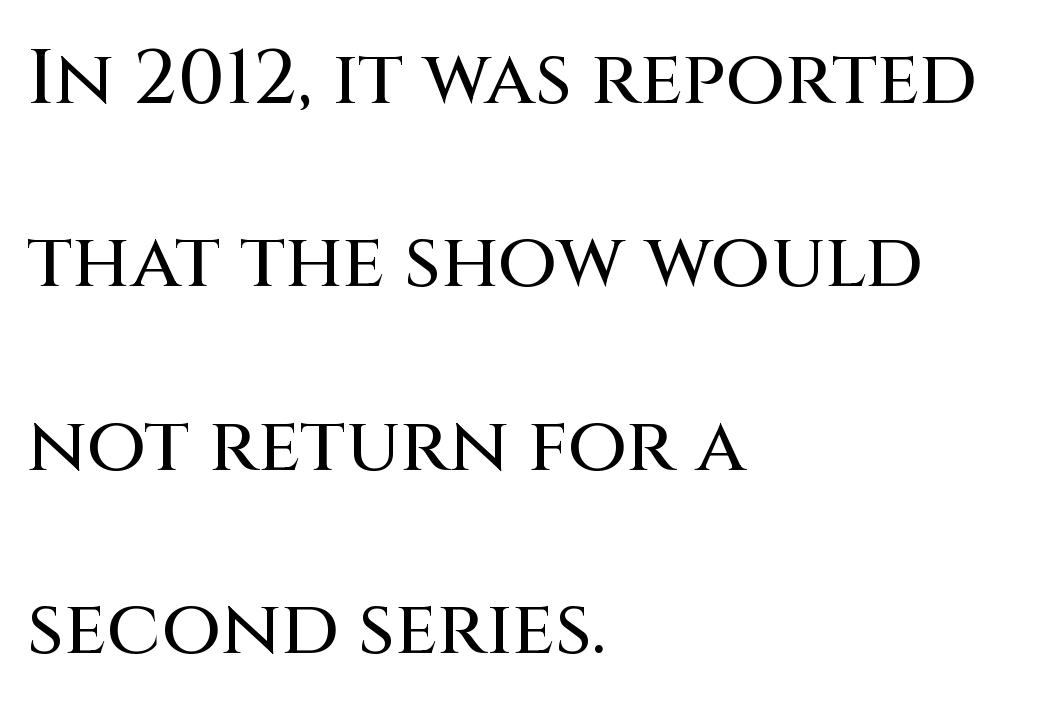
Q: Is the text italic (slanted)? A: No, it is upright.
Q: Is the typeface a serif or a sans-serif typeface? A: Sans-serif.
Q: Is the text underlined? A: No.
Q: How is the paragraph aligned? A: Left-aligned.
Q: Is the spacing between letters normal or unusually wide? A: Normal.
Q: Is the spacing between lines tight, normal or loose? A: Loose.
Q: Width (condensed, normal, or wide)? A: Normal.
Q: Stroke contrast? A: Medium.
Q: x-height? A: Large.
Q: Monospaced? A: No.
